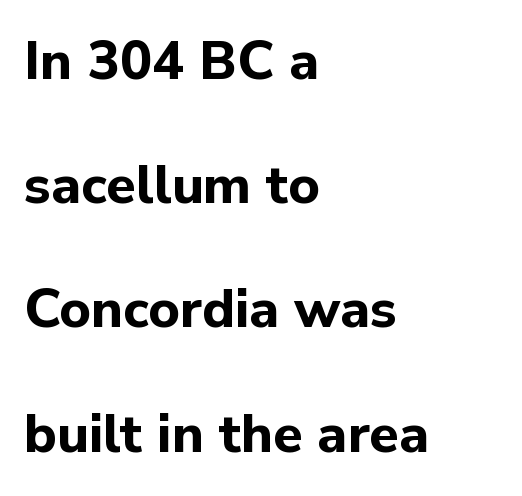
{"serif": "no", "italic": "no", "bold": "yes", "weight": "bold", "width": "normal", "stroke_contrast": "low", "x_height": "medium", "monospaced": "no", "underline": "no", "align": "left", "line_spacing": "loose", "line_spacing_ratio": 2.3, "letter_spacing": "normal", "letter_spacing_em": 0.0, "glyph_px": 54}
